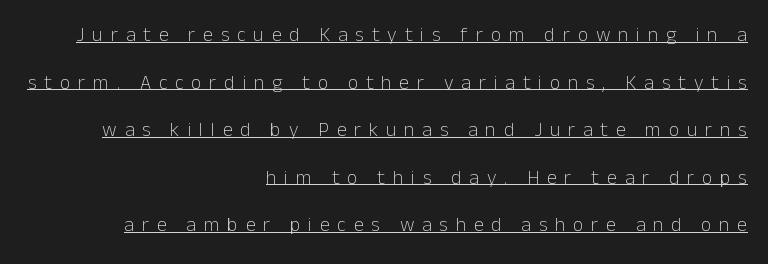
If you drew a ruler down the right edge, every line would touch it. The string is rendered with underlining switched on. Each stroke keeps to a modest, everyday thickness or less. The font's upright variant was chosen for this text.
